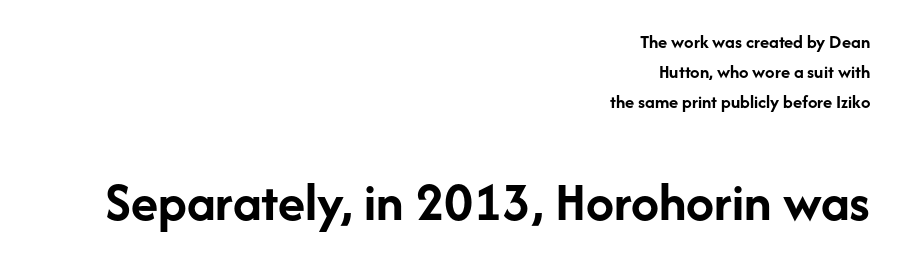
Q: Is the text bold? A: Yes.
Q: Is the text italic (slanted)? A: No, it is upright.
Q: Is the typeface a serif or a sans-serif typeface? A: Sans-serif.
Q: Is the text underlined? A: No.
Q: How is the paragraph aligned? A: Right-aligned.
Q: Is the spacing between letters normal or unusually wide? A: Normal.
Q: Is the spacing between lines tight, normal or loose? A: Normal.
Q: Which block of text is set in a larger size, the first (top) or the second (bottom)? A: The second (bottom) one.
Q: Width (condensed, normal, or wide)? A: Normal.
Q: Stroke contrast? A: Low.
Q: x-height? A: Medium.
Q: Monospaced? A: No.
